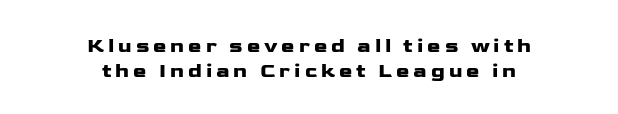
The image shows 20 px text type, upright; set centered, line spacing 1.23x, unusually wide letter spacing (+0.2 em), not underlined.
